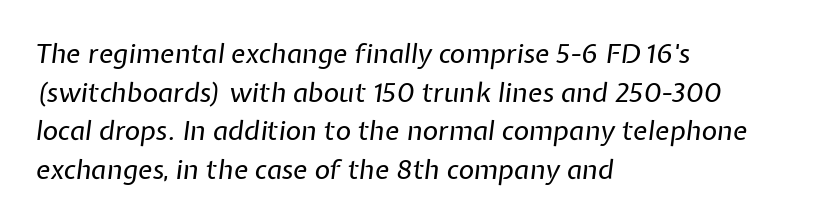
The rendering anchors every line to the left-hand side. The line-height multiplier appears to be the usual default. Glance below the letters and you will spot only blank space. There is no visible air inserted between adjacent glyphs. Nothing heavy about these letters — not bold at all. Would a proofreader flag this as italicized? Yes.
